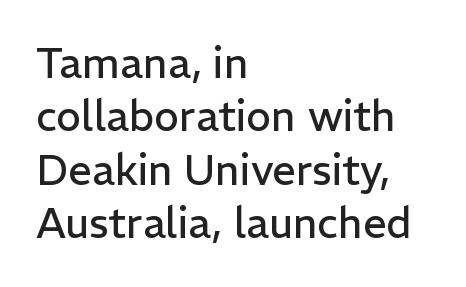
{"serif": "no", "italic": "no", "bold": "no", "weight": "regular", "width": "normal", "stroke_contrast": "low", "x_height": "medium", "monospaced": "no", "underline": "no", "align": "left", "line_spacing": "normal", "line_spacing_ratio": 1.27, "letter_spacing": "normal", "letter_spacing_em": 0.0, "glyph_px": 42}
